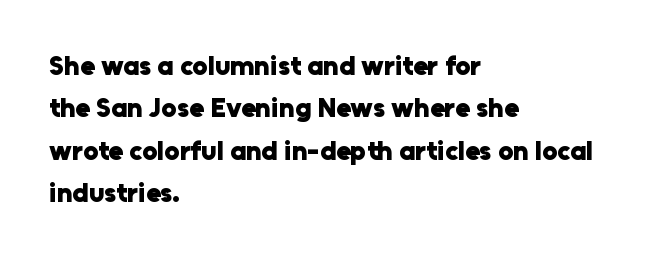
The image shows 27 px bold type, upright; set left-aligned, normal line spacing (1.57x), normal letter spacing, not underlined.
